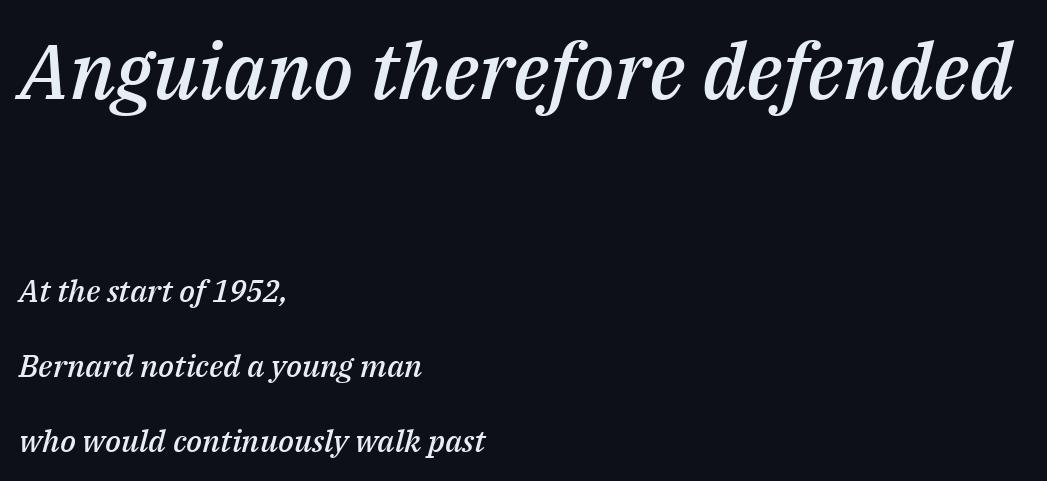
{"italic": "yes", "lean": "right", "slant_degrees": 14, "bold": "semi", "weight": "semibold", "width": "normal", "stroke_contrast": "medium", "x_height": "medium", "monospaced": "no", "underline": "no", "align": "left", "line_spacing": "loose", "line_spacing_ratio": 2.42, "letter_spacing": "normal", "letter_spacing_em": 0.0, "larger_block": "first", "size_ratio": 2.52, "glyph_px": 78}
